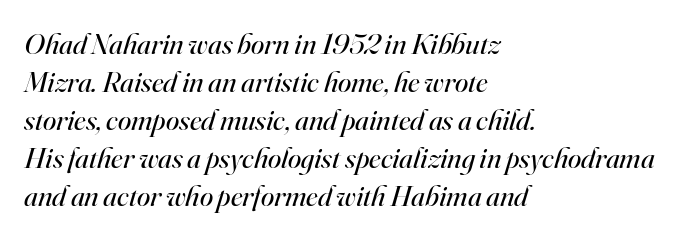
No extra ink here — the face is not bold. Character widths vary here, with narrow letters taking less room than wide ones. Default kerning and tracking; the words read as compact shapes. Quick note: italic.
